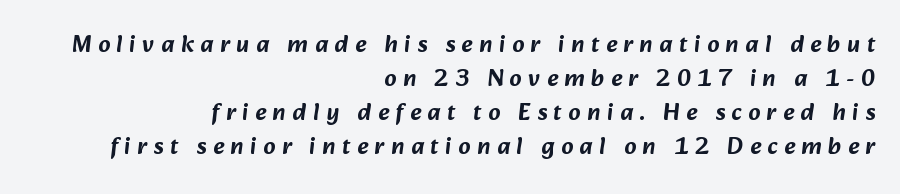
{"underline": "no", "align": "right", "line_spacing": "normal", "line_spacing_ratio": 1.41, "letter_spacing": "wide", "letter_spacing_em": 0.27, "glyph_px": 24}
